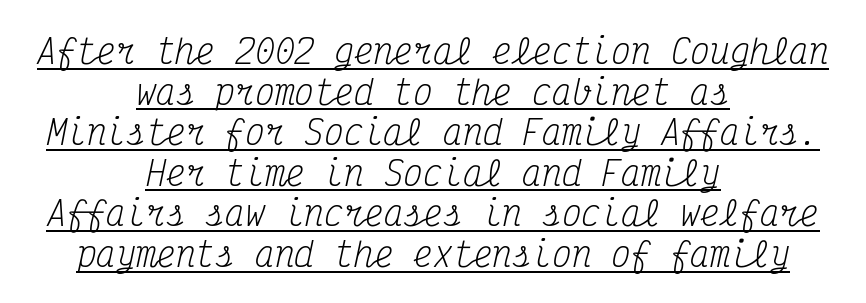
The image shows 33 px regular-weight, condensed serif type, italic (leaning right), monospaced; set centered, line spacing 1.23x, normal letter spacing, underlined; medium stroke contrast and a medium x-height.
